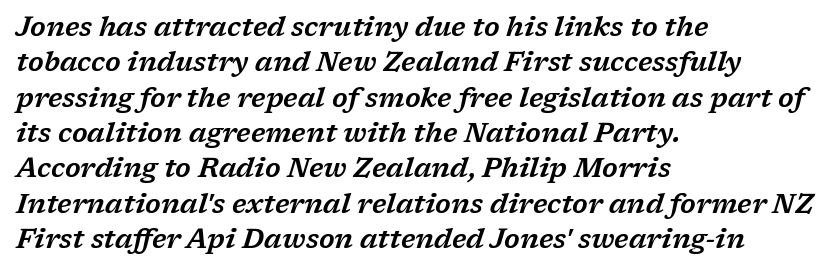
{"italic": "yes", "lean": "right", "slant_degrees": 17, "underline": "no", "align": "left", "line_spacing": "normal", "line_spacing_ratio": 1.31, "letter_spacing": "normal", "letter_spacing_em": 0.0, "glyph_px": 27}
